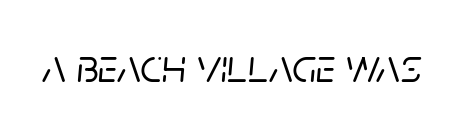
The passage shown is not underscored anywhere. The passage shown is typed in a proportional face where columns would drift. The line texture is even and compact thanks to regular tracking. It's the slanting kind of type.
